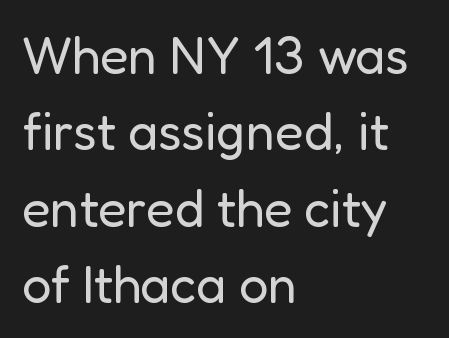
{"serif": "no", "italic": "no", "bold": "no", "weight": "regular", "width": "normal", "stroke_contrast": "low", "x_height": "medium", "monospaced": "no", "underline": "no", "align": "left", "line_spacing": "normal", "line_spacing_ratio": 1.47, "letter_spacing": "normal", "letter_spacing_em": 0.0, "glyph_px": 52}
